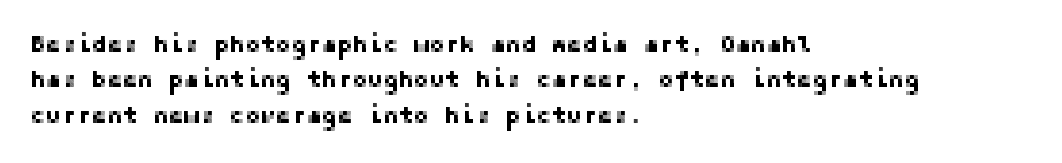
The image shows 23 px text type, upright; set left-aligned, normal line spacing (1.54x), normal letter spacing, not underlined.
